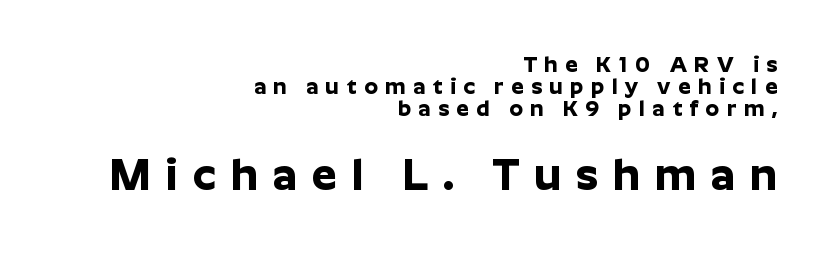
Q: Is the text bold? A: Yes.
Q: Is the text italic (slanted)? A: No, it is upright.
Q: Is the typeface a serif or a sans-serif typeface? A: Sans-serif.
Q: Is the text underlined? A: No.
Q: How is the paragraph aligned? A: Right-aligned.
Q: Is the spacing between letters normal or unusually wide? A: Unusually wide.
Q: Is the spacing between lines tight, normal or loose? A: Tight.
Q: Which block of text is set in a larger size, the first (top) or the second (bottom)? A: The second (bottom) one.
Q: Width (condensed, normal, or wide)? A: Normal.
Q: Stroke contrast? A: Low.
Q: x-height? A: Medium.
Q: Monospaced? A: No.
